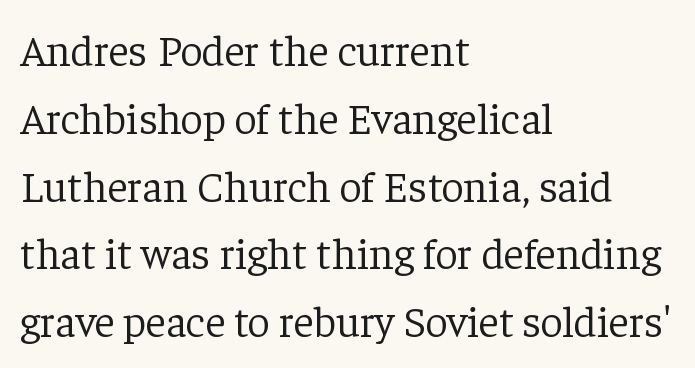
Q: Is the text bold? A: No.
Q: Is the text italic (slanted)? A: No, it is upright.
Q: Is the typeface a serif or a sans-serif typeface? A: Serif.
Q: Is the text underlined? A: No.
Q: How is the paragraph aligned? A: Left-aligned.
Q: Is the spacing between letters normal or unusually wide? A: Normal.
Q: Is the spacing between lines tight, normal or loose? A: Normal.
Q: Width (condensed, normal, or wide)? A: Normal.
Q: Stroke contrast? A: Low.
Q: x-height? A: Medium.
Q: Monospaced? A: No.
